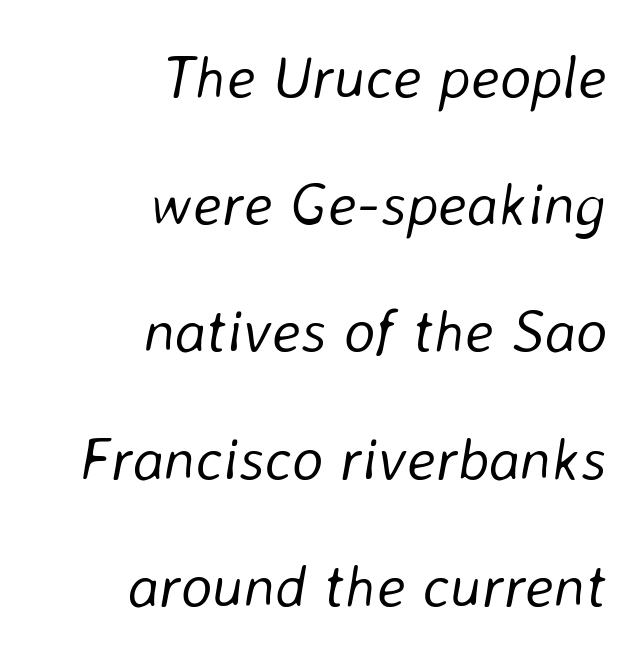
One-word summary of the alignment: right. No extra tracking has been applied to these lines. The font's italic variant was chosen for this text. Rows of type keep a wide berth in the vertical direction. Check the space under the baseline: it is left empty. The letters advance in unequal steps, a hallmark of proportional type.
